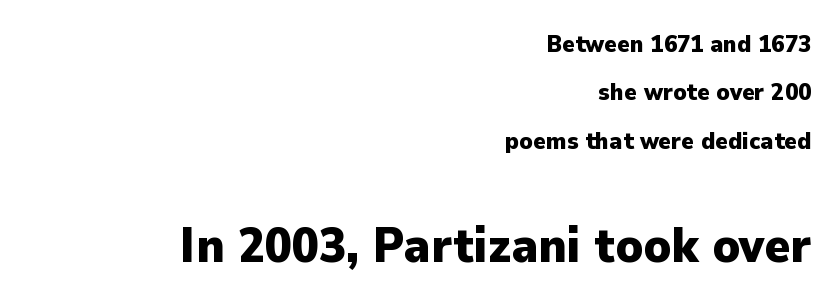
{"serif": "no", "italic": "no", "bold": "yes", "weight": "heavy", "width": "normal", "stroke_contrast": "low", "x_height": "medium", "monospaced": "no", "underline": "no", "align": "right", "line_spacing": "loose", "line_spacing_ratio": 2.02, "letter_spacing": "normal", "letter_spacing_em": 0.0, "larger_block": "second", "size_ratio": 2.04, "glyph_px": 49}
